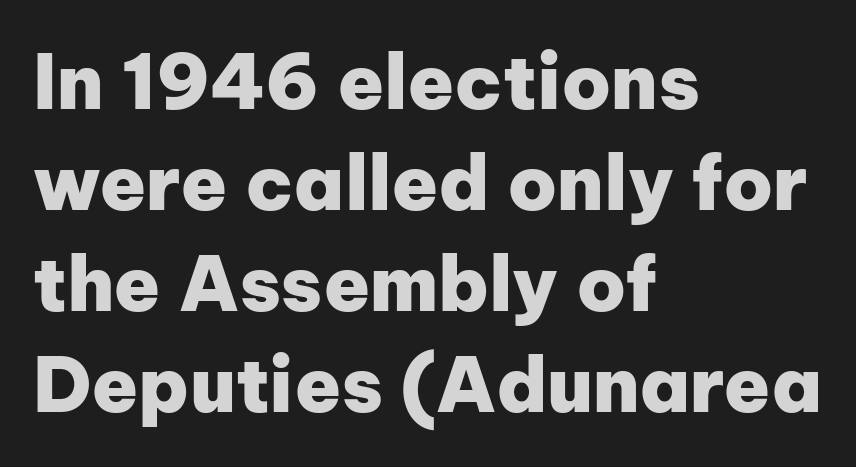
{"serif": "no", "italic": "no", "bold": "yes", "weight": "heavy", "width": "normal", "stroke_contrast": "low", "x_height": "medium", "monospaced": "no", "underline": "no", "align": "left", "line_spacing": "normal", "line_spacing_ratio": 1.33, "letter_spacing": "normal", "letter_spacing_em": 0.0, "glyph_px": 76}
